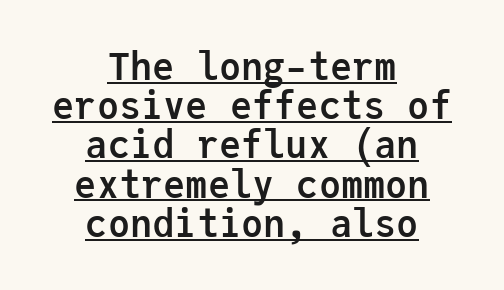
Q: Is the text bold? A: Yes.
Q: Is the text italic (slanted)? A: No, it is upright.
Q: Is the typeface a serif or a sans-serif typeface? A: Sans-serif.
Q: Is the text underlined? A: Yes.
Q: How is the paragraph aligned? A: Centered.
Q: Is the spacing between letters normal or unusually wide? A: Normal.
Q: Is the spacing between lines tight, normal or loose? A: Tight.
Q: Width (condensed, normal, or wide)? A: Normal.
Q: Stroke contrast? A: Low.
Q: x-height? A: Medium.
Q: Monospaced? A: Yes.
